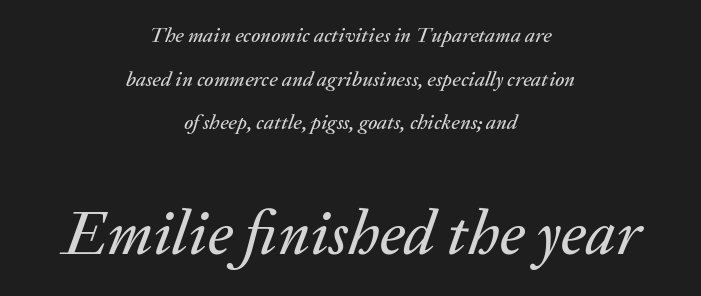
{"italic": "yes", "lean": "right", "slant_degrees": 20, "width": "normal", "stroke_contrast": "medium", "x_height": "medium", "monospaced": "no", "underline": "no", "align": "center", "line_spacing": "loose", "line_spacing_ratio": 2.08, "letter_spacing": "normal", "letter_spacing_em": 0.0, "larger_block": "second", "size_ratio": 2.95, "glyph_px": 62}
